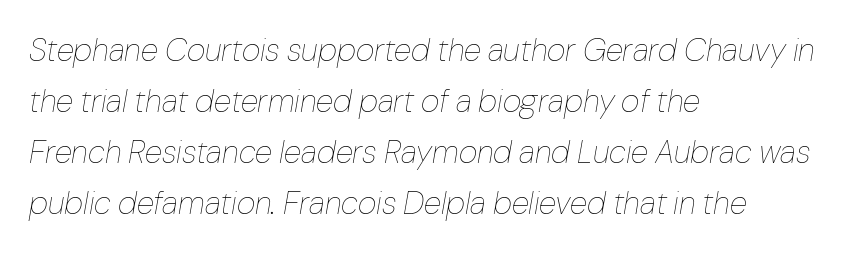
Q: Is the text bold? A: No.
Q: Is the text italic (slanted)? A: Yes, it leans right by about 10 degrees.
Q: Is the text underlined? A: No.
Q: How is the paragraph aligned? A: Left-aligned.
Q: Is the spacing between letters normal or unusually wide? A: Normal.
Q: Is the spacing between lines tight, normal or loose? A: Normal.
Q: Width (condensed, normal, or wide)? A: Normal.
Q: Stroke contrast? A: Low.
Q: x-height? A: Medium.
Q: Monospaced? A: No.
